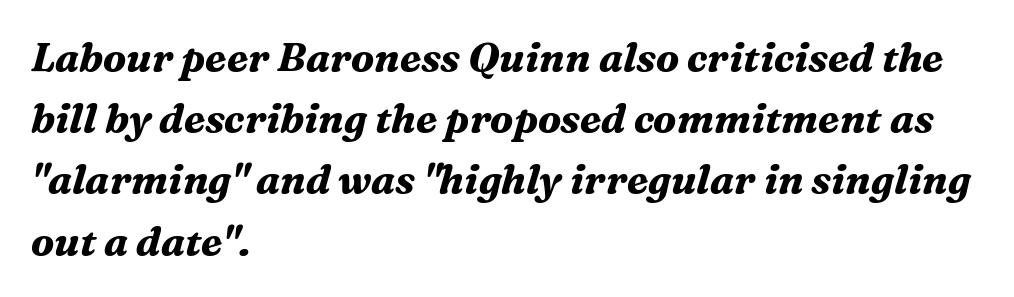
Q: Is the text bold? A: Yes.
Q: Is the text italic (slanted)? A: Yes, it leans right by about 16 degrees.
Q: Is the typeface a serif or a sans-serif typeface? A: Serif.
Q: Is the text underlined? A: No.
Q: How is the paragraph aligned? A: Left-aligned.
Q: Is the spacing between letters normal or unusually wide? A: Normal.
Q: Is the spacing between lines tight, normal or loose? A: Normal.
Q: Width (condensed, normal, or wide)? A: Normal.
Q: Stroke contrast? A: Medium.
Q: x-height? A: Medium.
Q: Monospaced? A: No.
